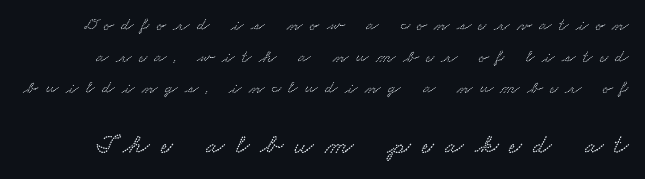
The image shows 27 px text type; set line spacing 1.76x, unusually wide letter spacing (+0.41 em), not underlined; the second (bottom) block is 1.5x larger.
